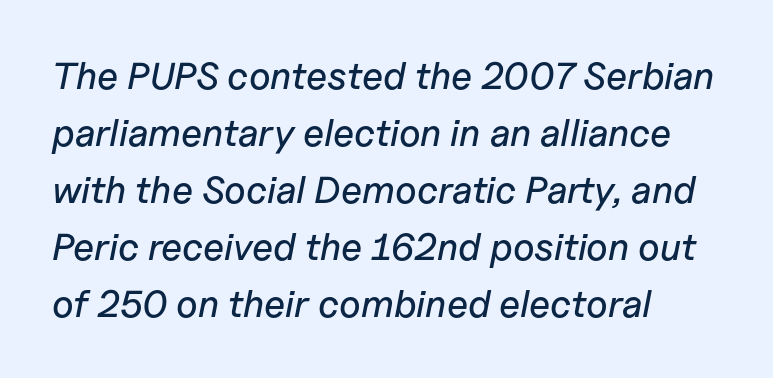
The image shows 38 px text type, italic (leaning right); set left-aligned, normal line spacing (1.5x), normal letter spacing, not underlined; low stroke contrast and a medium x-height.
